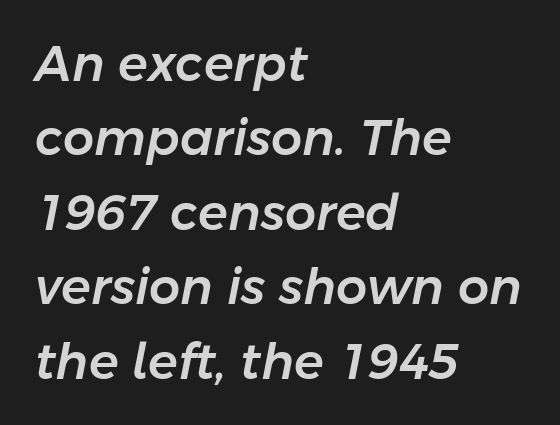
{"italic": "yes", "lean": "right", "slant_degrees": 11, "width": "normal", "stroke_contrast": "low", "x_height": "medium", "monospaced": "no", "underline": "no", "align": "left", "line_spacing": "normal", "line_spacing_ratio": 1.52, "letter_spacing": "normal", "letter_spacing_em": 0.0, "glyph_px": 49}
